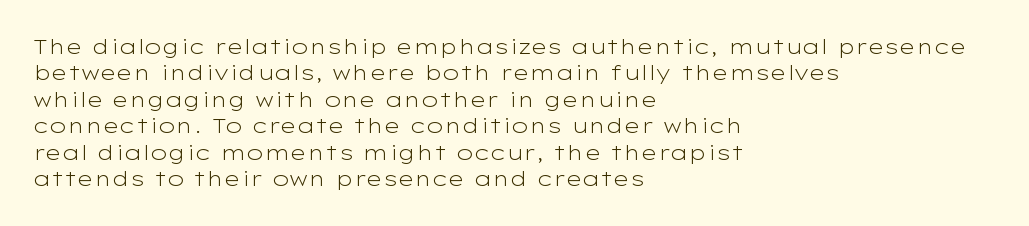
Q: Is the text bold? A: No.
Q: Is the text italic (slanted)? A: No, it is upright.
Q: Is the text underlined? A: No.
Q: How is the paragraph aligned? A: Left-aligned.
Q: Is the spacing between letters normal or unusually wide? A: Normal.
Q: Is the spacing between lines tight, normal or loose? A: Normal.
